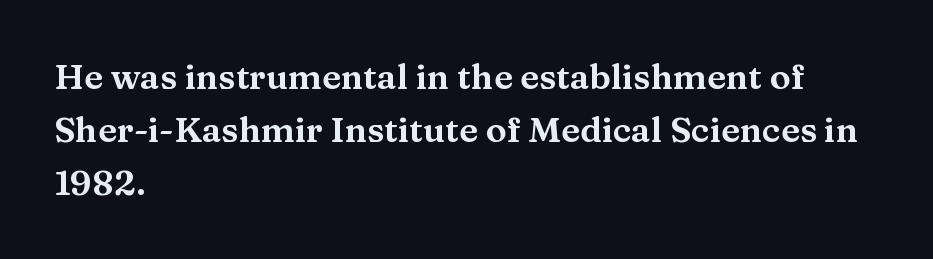
{"serif": "yes", "italic": "no", "width": "wide", "stroke_contrast": "medium", "x_height": "medium", "monospaced": "no", "underline": "no", "align": "left", "line_spacing": "normal", "line_spacing_ratio": 1.52, "letter_spacing": "normal", "letter_spacing_em": 0.0, "glyph_px": 35}
